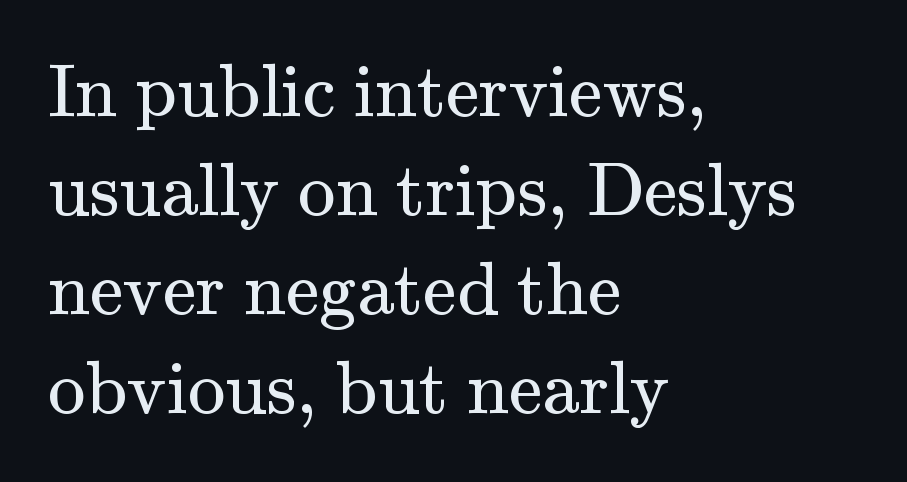
Q: Is the text bold? A: No.
Q: Is the text italic (slanted)? A: No, it is upright.
Q: Is the typeface a serif or a sans-serif typeface? A: Serif.
Q: Is the text underlined? A: No.
Q: How is the paragraph aligned? A: Left-aligned.
Q: Is the spacing between letters normal or unusually wide? A: Normal.
Q: Is the spacing between lines tight, normal or loose? A: Normal.
Q: Width (condensed, normal, or wide)? A: Normal.
Q: Stroke contrast? A: Medium.
Q: x-height? A: Small.
Q: Monospaced? A: No.
